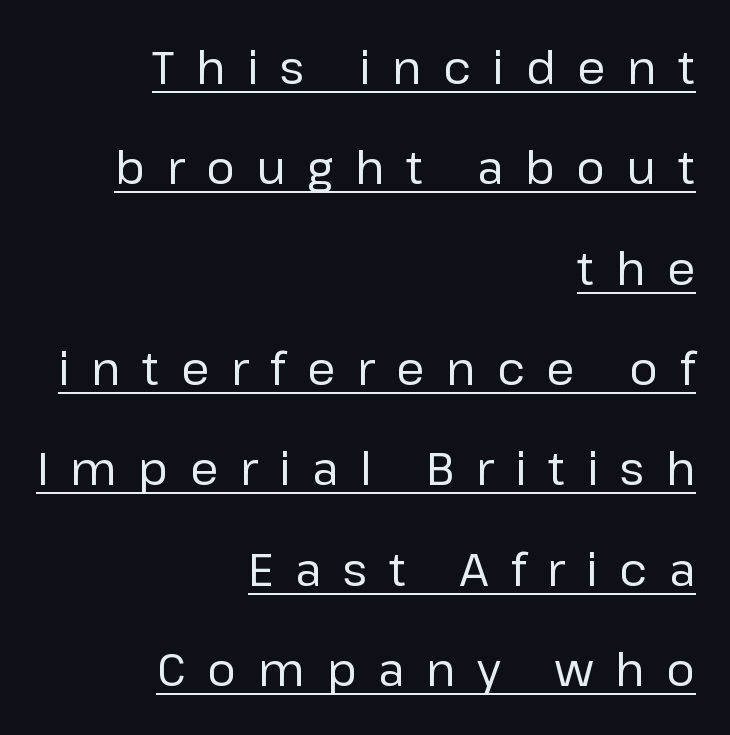
{"serif": "no", "italic": "no", "bold": "no", "weight": "regular", "width": "normal", "stroke_contrast": "low", "x_height": "medium", "monospaced": "no", "underline": "yes", "align": "right", "line_spacing": "loose", "line_spacing_ratio": 2.23, "letter_spacing": "wide", "letter_spacing_em": 0.48, "glyph_px": 45}
